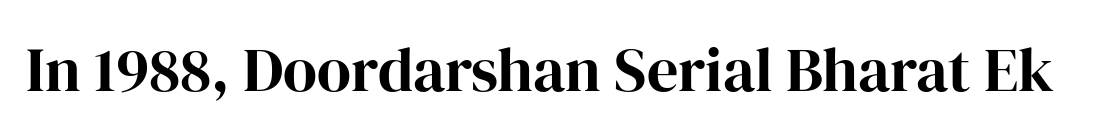
Q: Is the text bold? A: Yes.
Q: Is the text italic (slanted)? A: No, it is upright.
Q: Is the typeface a serif or a sans-serif typeface? A: Serif.
Q: Is the text underlined? A: No.
Q: Is the spacing between letters normal or unusually wide? A: Normal.
Q: Width (condensed, normal, or wide)? A: Normal.
Q: Stroke contrast? A: High.
Q: x-height? A: Medium.
Q: Monospaced? A: No.
